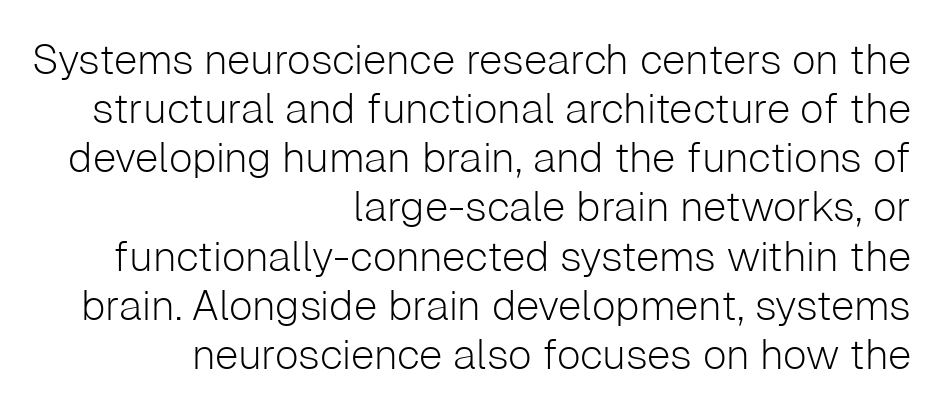
The typeface chosen for these lines omits serifs. The letters stand upright; this is a roman face. There is no visible air inserted between adjacent glyphs. Rule under the text: the space is simply empty. Is the block centered? No — it sits flush against the right margin. The passage shown is typed in a proportional face where columns would drift.
